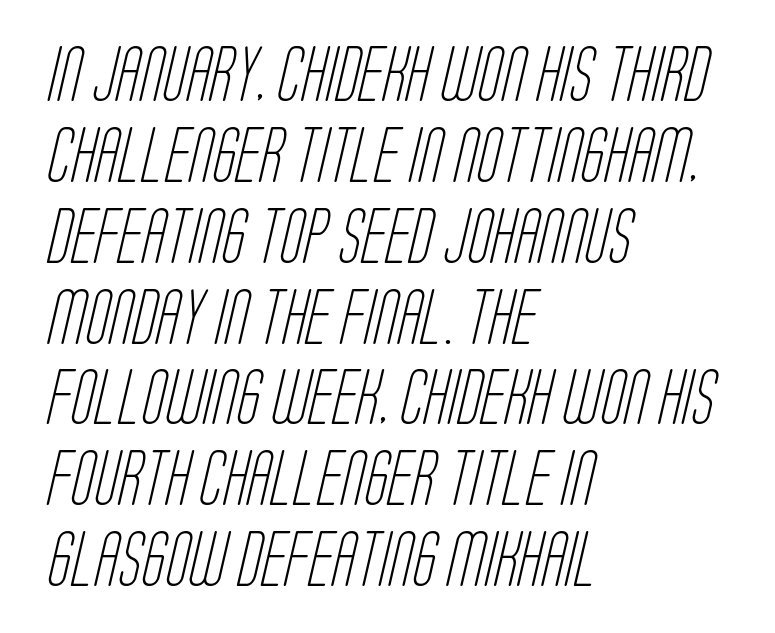
Q: Is the text bold? A: No.
Q: Is the typeface a serif or a sans-serif typeface? A: Sans-serif.
Q: Is the text underlined? A: No.
Q: How is the paragraph aligned? A: Left-aligned.
Q: Is the spacing between letters normal or unusually wide? A: Normal.
Q: Is the spacing between lines tight, normal or loose? A: Normal.
Q: Width (condensed, normal, or wide)? A: Condensed.
Q: Stroke contrast? A: Low.
Q: x-height? A: Large.
Q: Monospaced? A: No.
